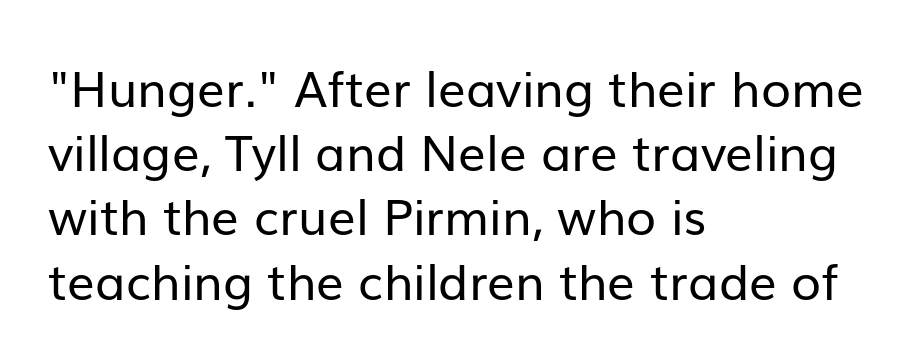
{"serif": "no", "italic": "no", "bold": "no", "weight": "regular", "width": "normal", "stroke_contrast": "low", "x_height": "medium", "monospaced": "no", "underline": "no", "align": "left", "line_spacing": "normal", "line_spacing_ratio": 1.31, "letter_spacing": "normal", "letter_spacing_em": 0.0, "glyph_px": 49}
